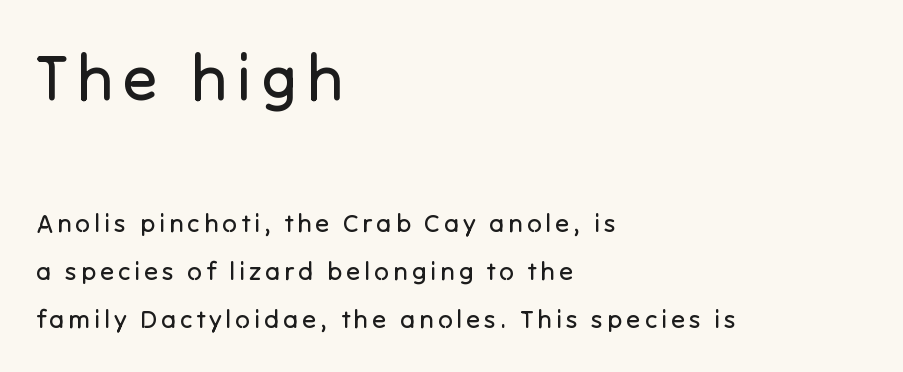
{"serif": "no", "italic": "no", "bold": "no", "weight": "regular", "width": "normal", "stroke_contrast": "low", "x_height": "medium", "monospaced": "no", "underline": "no", "align": "left", "line_spacing_ratio": 1.85, "larger_block": "first", "size_ratio": 2.46, "glyph_px": 64}
